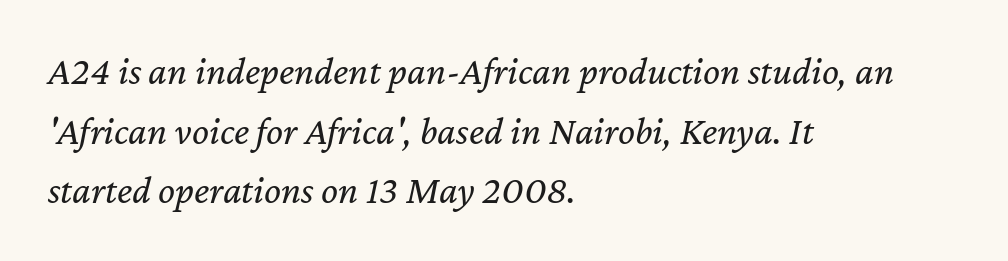
{"italic": "yes", "lean": "right", "slant_degrees": 12, "bold": "no", "weight": "regular", "width": "normal", "stroke_contrast": "low", "x_height": "medium", "monospaced": "no", "underline": "no", "align": "left", "line_spacing": "normal", "line_spacing_ratio": 1.49, "letter_spacing": "normal", "letter_spacing_em": 0.0, "glyph_px": 40}
